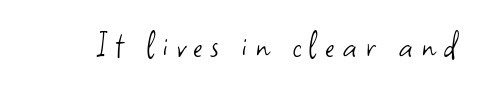
The image shows 39 px light sans-serif type; set unusually wide letter spacing (+0.22 em), not underlined; low stroke contrast and a small x-height.
